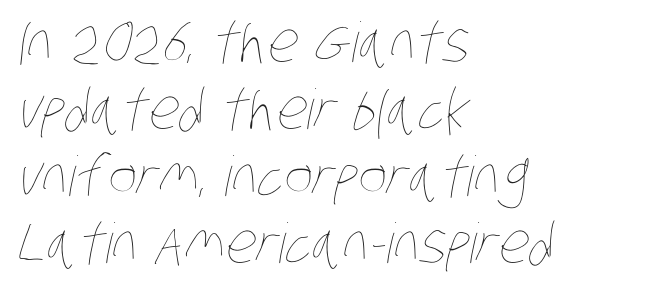
In CSS terms this would be text-align: left. Weight: in the light-to-regular range. Character widths vary here, with narrow letters taking less room than wide ones. Anything drawn beneath the words? Only blank space. The face used here is rendered with its standard letterfit.
